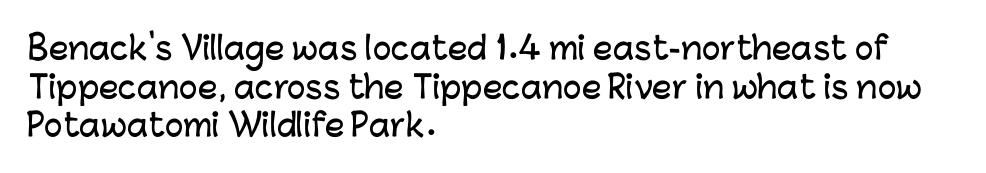
{"serif": "no", "italic": "no", "width": "normal", "stroke_contrast": "low", "x_height": "medium", "monospaced": "no", "underline": "no", "align": "left", "line_spacing": "normal", "line_spacing_ratio": 1.25, "letter_spacing": "normal", "letter_spacing_em": 0.0, "glyph_px": 31}
